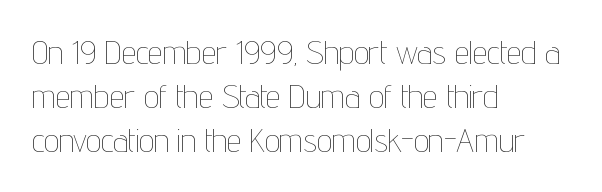
Q: Is the text bold? A: No.
Q: Is the text italic (slanted)? A: No, it is upright.
Q: Is the text underlined? A: No.
Q: How is the paragraph aligned? A: Left-aligned.
Q: Is the spacing between letters normal or unusually wide? A: Normal.
Q: Is the spacing between lines tight, normal or loose? A: Normal.
Q: Width (condensed, normal, or wide)? A: Condensed.
Q: Stroke contrast? A: Low.
Q: x-height? A: Medium.
Q: Monospaced? A: No.
